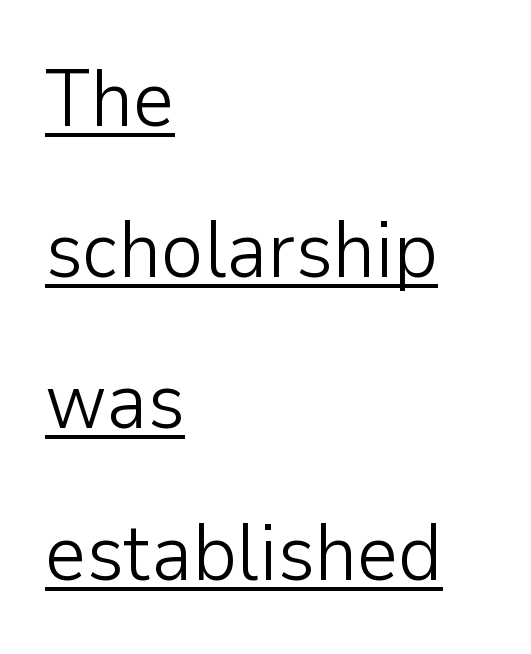
{"serif": "no", "italic": "no", "bold": "no", "weight": "light", "width": "normal", "stroke_contrast": "low", "x_height": "medium", "monospaced": "no", "underline": "yes", "align": "left", "line_spacing_ratio": 1.89, "letter_spacing": "normal", "letter_spacing_em": 0.0, "glyph_px": 80}
